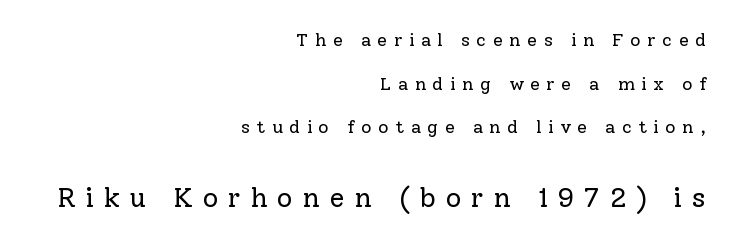
Q: Is the text bold? A: No.
Q: Is the text italic (slanted)? A: No, it is upright.
Q: Is the text underlined? A: No.
Q: How is the paragraph aligned? A: Right-aligned.
Q: Is the spacing between letters normal or unusually wide? A: Unusually wide.
Q: Is the spacing between lines tight, normal or loose? A: Loose.
Q: Which block of text is set in a larger size, the first (top) or the second (bottom)? A: The second (bottom) one.
